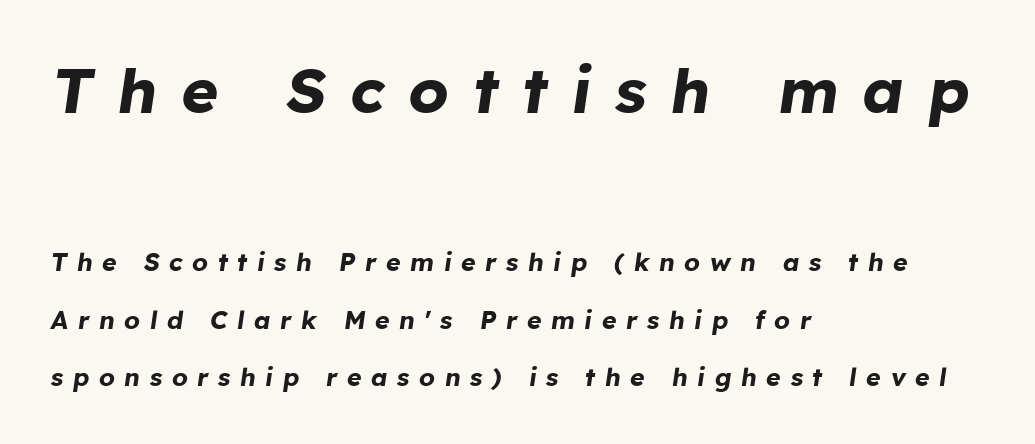
Q: Is the text bold? A: Yes.
Q: Is the text italic (slanted)? A: Yes, it leans right by about 8 degrees.
Q: Is the text underlined? A: No.
Q: How is the paragraph aligned? A: Left-aligned.
Q: Is the spacing between letters normal or unusually wide? A: Unusually wide.
Q: Is the spacing between lines tight, normal or loose? A: Loose.
Q: Which block of text is set in a larger size, the first (top) or the second (bottom)? A: The first (top) one.
Q: Width (condensed, normal, or wide)? A: Normal.
Q: Stroke contrast? A: Low.
Q: x-height? A: Medium.
Q: Monospaced? A: No.
